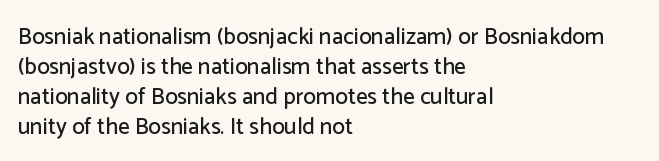
{"italic": "no", "underline": "no", "align": "left", "line_spacing": "normal", "line_spacing_ratio": 1.3, "letter_spacing": "normal", "letter_spacing_em": 0.0, "glyph_px": 23}
